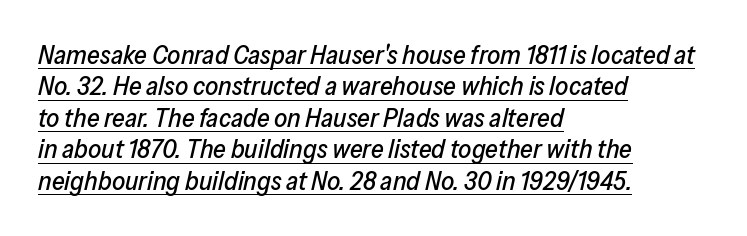
{"italic": "yes", "lean": "right", "slant_degrees": 13, "underline": "yes", "align": "left", "line_spacing_ratio": 1.21, "letter_spacing": "normal", "letter_spacing_em": 0.0, "glyph_px": 26}
